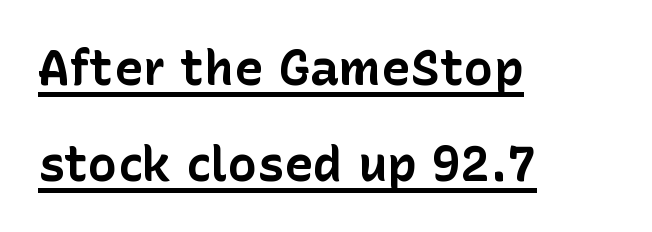
{"serif": "no", "italic": "no", "bold": "yes", "weight": "bold", "width": "normal", "stroke_contrast": "low", "x_height": "medium", "monospaced": "no", "underline": "yes", "align": "left", "line_spacing": "loose", "line_spacing_ratio": 1.95, "letter_spacing": "normal", "letter_spacing_em": 0.0, "glyph_px": 49}
